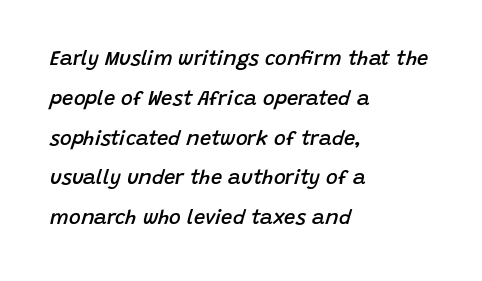
The string is rendered with underlining switched off. Is the type slanted? Yes — the strokes lean at a clear angle. Its strokes are somewhat broadened, the hallmark of semibold type. A great deal of white space separates one row of letters from the next. Teacher's note: observe the even left margin — that is flush-left alignment. Tracking here is standard; glyphs follow each other at the usual distance.
